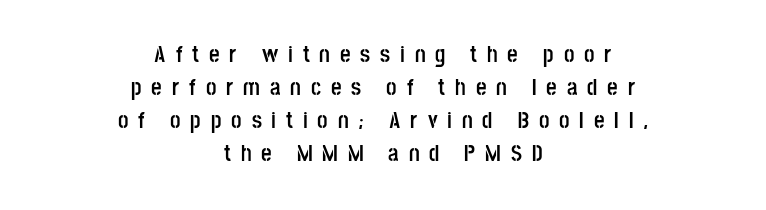
The image shows 23 px bold type, upright; set centered, normal line spacing (1.43x), unusually wide letter spacing (+0.43 em), not underlined.
